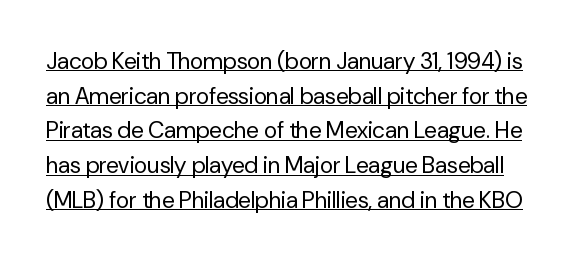
{"italic": "no", "bold": "no", "underline": "yes", "line_spacing": "normal", "line_spacing_ratio": 1.51, "letter_spacing": "normal", "letter_spacing_em": 0.0, "glyph_px": 23}
